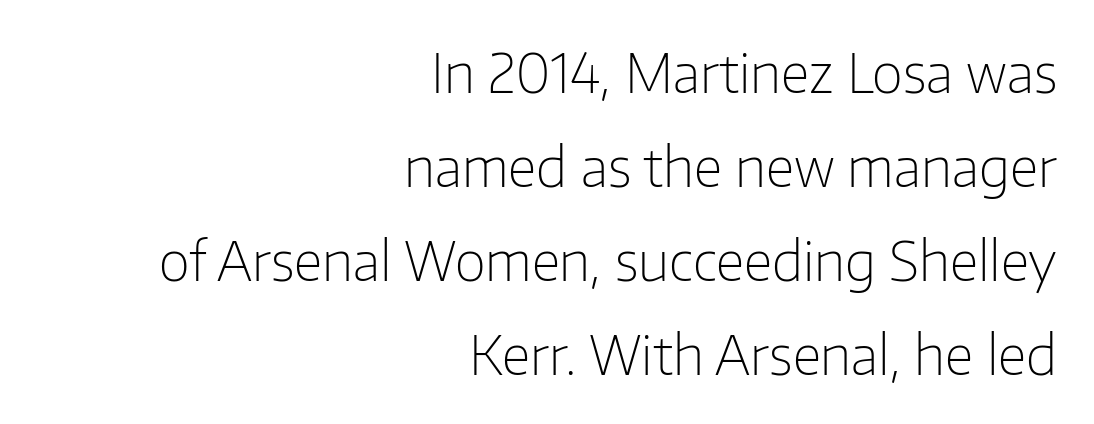
{"serif": "no", "italic": "no", "bold": "no", "weight": "light", "width": "normal", "stroke_contrast": "low", "x_height": "medium", "monospaced": "no", "underline": "no", "align": "right", "line_spacing_ratio": 1.74, "letter_spacing": "normal", "letter_spacing_em": 0.0, "glyph_px": 54}
